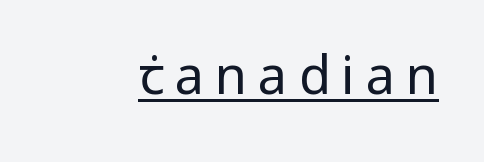
The horizontal fit of the characters is loose and conspicuously gappy. Stem width sits at or under what a default text font uses. Does the type have serifs? No, each stem ends abruptly. Each letter keeps its own natural width here, so spacing adapts to shape. A roman cut, with each character standing at attention.
